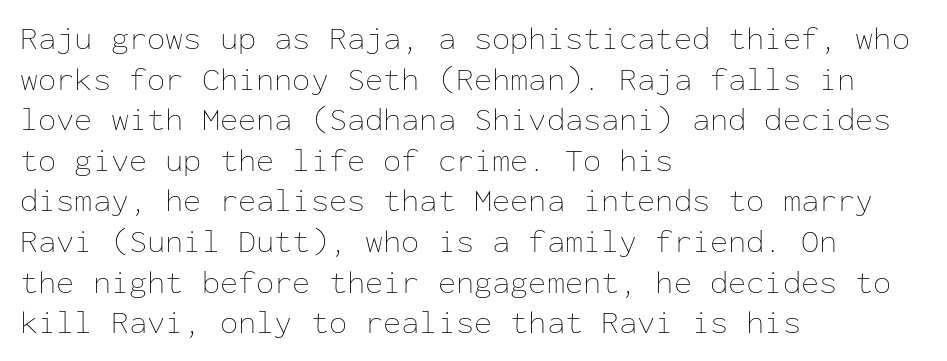
Q: Is the text bold? A: No.
Q: Is the text italic (slanted)? A: No, it is upright.
Q: Is the text underlined? A: No.
Q: How is the paragraph aligned? A: Left-aligned.
Q: Is the spacing between letters normal or unusually wide? A: Normal.
Q: Width (condensed, normal, or wide)? A: Normal.
Q: Stroke contrast? A: Low.
Q: x-height? A: Medium.
Q: Monospaced? A: Yes.
